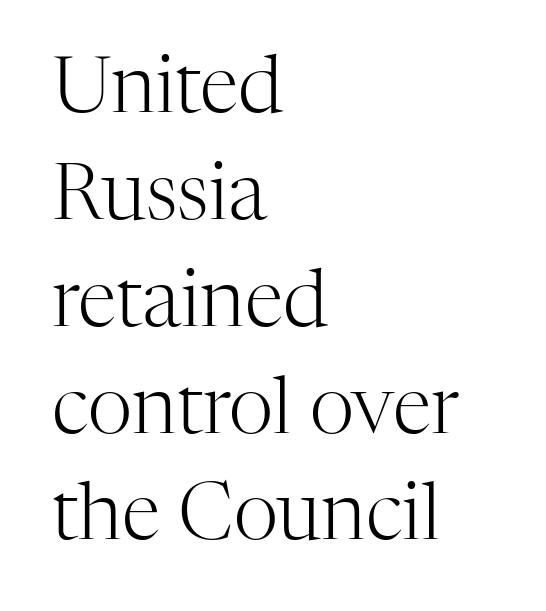
{"serif": "yes", "italic": "no", "bold": "no", "weight": "light", "width": "normal", "stroke_contrast": "high", "x_height": "medium", "monospaced": "no", "underline": "no", "align": "left", "line_spacing": "normal", "line_spacing_ratio": 1.37, "letter_spacing": "normal", "letter_spacing_em": 0.0, "glyph_px": 78}
